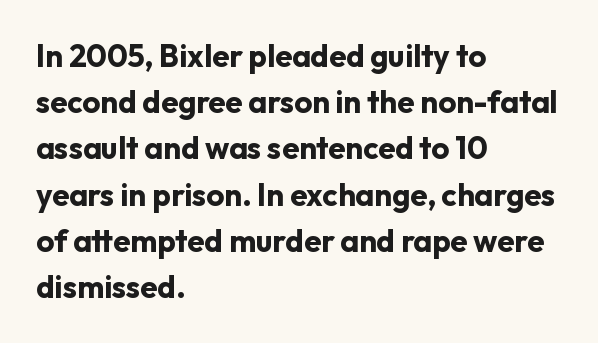
A typesetter would call this leading conventional body-copy spacing. Underline: absent. Reading down the block, your eye returns to a fixed left position each line. Serif or sans? Sans — the stroke terminals are bare. Looks like regular typesetting: each glyph gets only the width it needs. The letters stand straight up with perfectly vertical stems.
